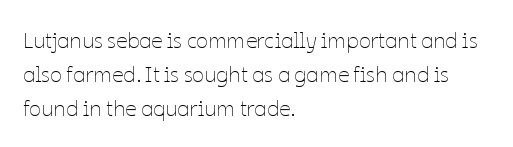
Caption: multi-line text, flush left, ragged right. Rendered with straight, roman letterforms. Beneath every word, the page is bare. Weight: not bold — regular or lighter. Nobody touched the tracking dial on this one. Vertically, the passage feels balanced, rows spaced as you'd expect.
